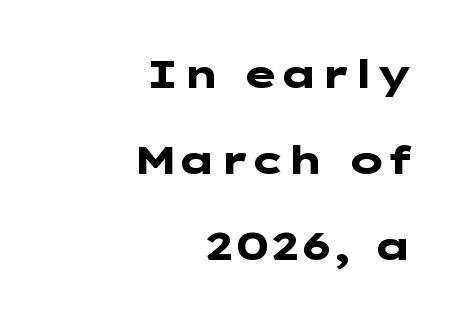
Compared with typical paragraphs, the rows here are farther apart. The font is running at its bold setting. Does the copy run flush right? Yes — the right margin is perfectly even. No extra tracking has been applied to these lines.
